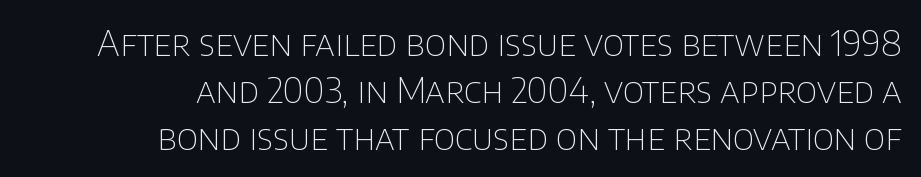
The font family rendered here belongs to the sans-serif group. Look at the tracking — it's just the regular setting, nothing added. In terms of posture, this sample is upright. Check the space under the baseline: it is left empty.
